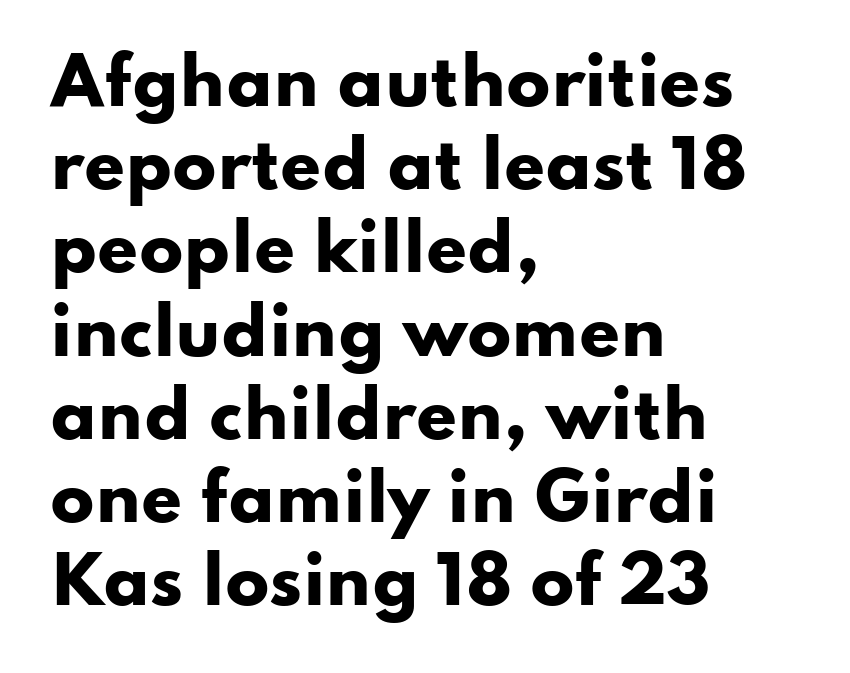
{"serif": "no", "italic": "no", "bold": "yes", "weight": "heavy", "width": "wide", "stroke_contrast": "low", "x_height": "small", "monospaced": "no", "underline": "no", "align": "left", "line_spacing": "normal", "line_spacing_ratio": 1.28, "letter_spacing": "normal", "letter_spacing_em": 0.0, "glyph_px": 65}
